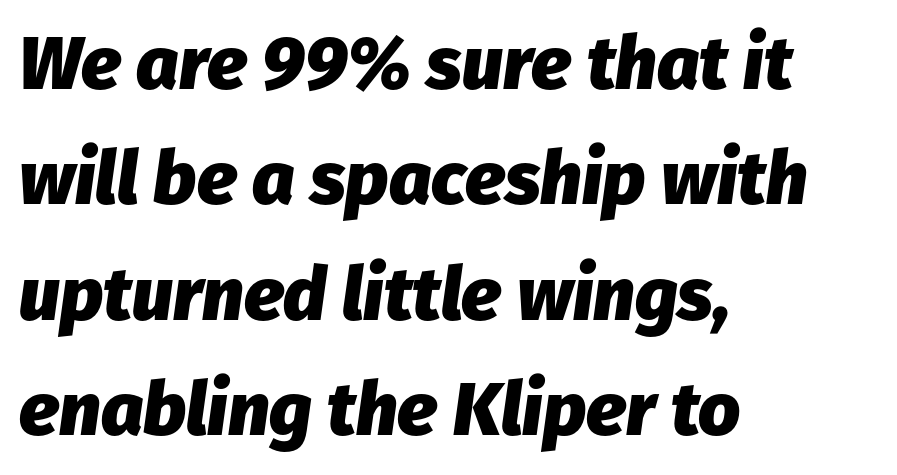
The image shows 74 px heavy type, italic (leaning right); set left-aligned, normal line spacing (1.56x), normal letter spacing, not underlined; low stroke contrast and a medium x-height.
